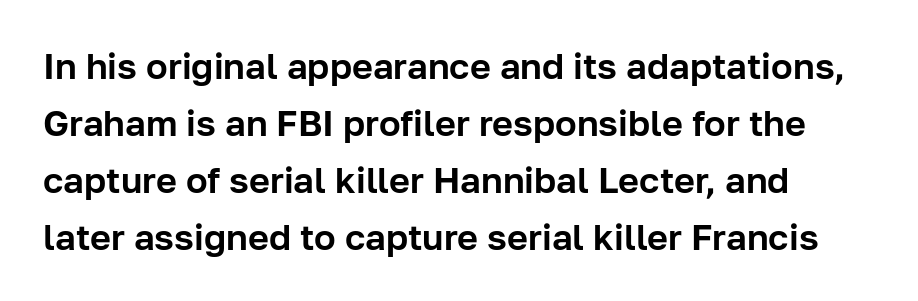
{"serif": "no", "italic": "no", "width": "normal", "stroke_contrast": "low", "x_height": "medium", "monospaced": "no", "underline": "no", "align": "left", "line_spacing": "normal", "line_spacing_ratio": 1.58, "letter_spacing": "normal", "letter_spacing_em": 0.0, "glyph_px": 36}
